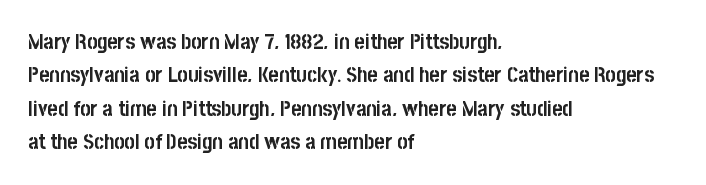
The strip under each line holds only bare page. Between one letter and the next there's only the usual sliver of space. Is there any slant? The stems are plumb. Plenty of ink on the page — the face is bold. Leading matches the norm, producing a regular column.
